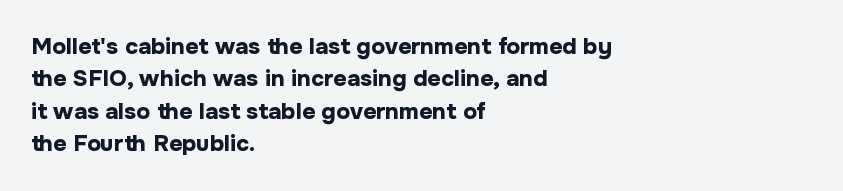
The space directly below the letters is spotless. A dark, heavy texture on the line: the type is bold. Every row of glyphs begins at an identical x-position on the left. Posture: vertical.
